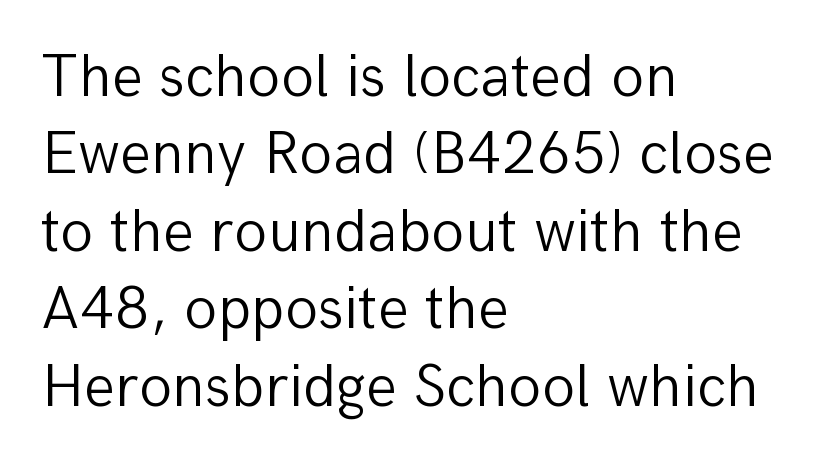
The image shows 61 px light sans-serif type, upright; set left-aligned, normal line spacing (1.27x), normal letter spacing, not underlined; low stroke contrast and a medium x-height.
